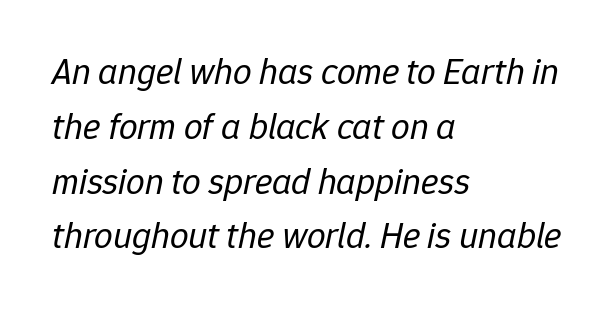
{"italic": "yes", "lean": "right", "slant_degrees": 12, "bold": "no", "weight": "regular", "width": "normal", "stroke_contrast": "low", "x_height": "medium", "monospaced": "no", "underline": "no", "align": "left", "line_spacing": "normal", "line_spacing_ratio": 1.48, "letter_spacing": "normal", "letter_spacing_em": 0.0, "glyph_px": 37}
